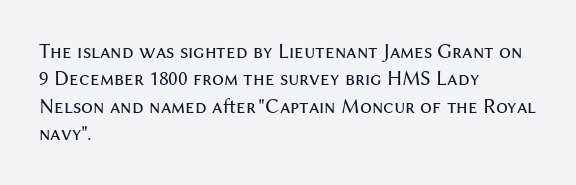
Reading down the block, your eye returns to a fixed left position each line. The weight tops out at a normal text grade. Interline gaps are of average width in this sample. The letters sit at their default tracking, neither squeezed nor spread.
